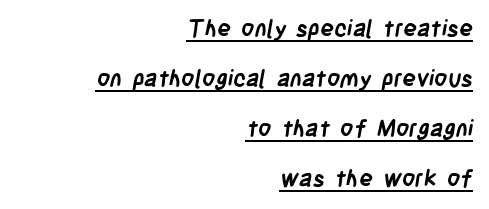
Q: Is the text bold? A: Yes.
Q: Is the text underlined? A: Yes.
Q: How is the paragraph aligned? A: Right-aligned.
Q: Is the spacing between letters normal or unusually wide? A: Normal.
Q: Is the spacing between lines tight, normal or loose? A: Loose.
